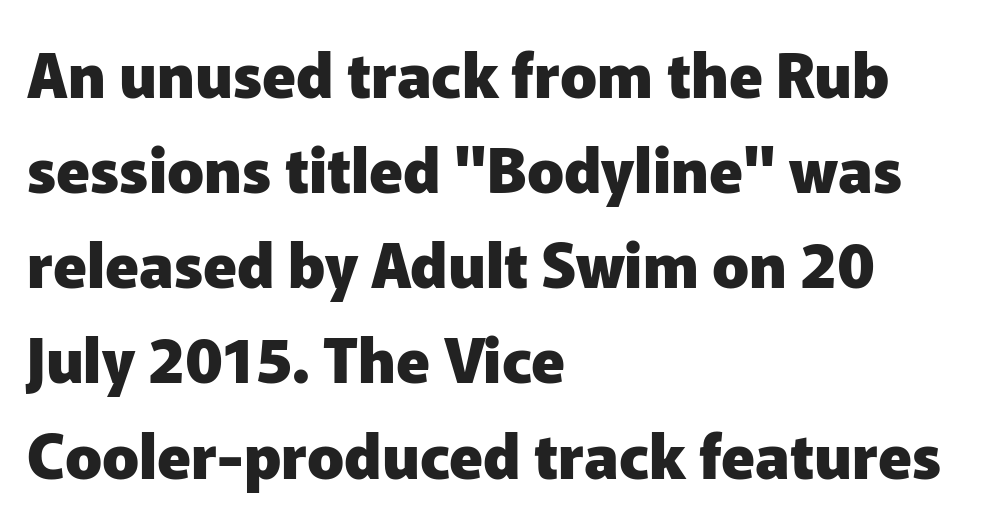
Q: Is the text bold? A: Yes.
Q: Is the text italic (slanted)? A: No, it is upright.
Q: Is the typeface a serif or a sans-serif typeface? A: Sans-serif.
Q: Is the text underlined? A: No.
Q: How is the paragraph aligned? A: Left-aligned.
Q: Is the spacing between letters normal or unusually wide? A: Normal.
Q: Is the spacing between lines tight, normal or loose? A: Normal.
Q: Width (condensed, normal, or wide)? A: Normal.
Q: Stroke contrast? A: Low.
Q: x-height? A: Medium.
Q: Monospaced? A: No.
